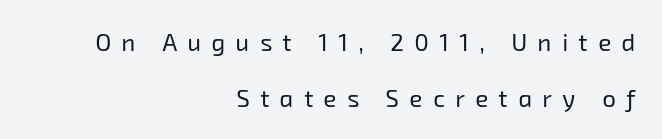
The image shows 24 px text type; set right-aligned, loose line spacing (2.32x), unusually wide letter spacing (+0.44 em), not underlined.
